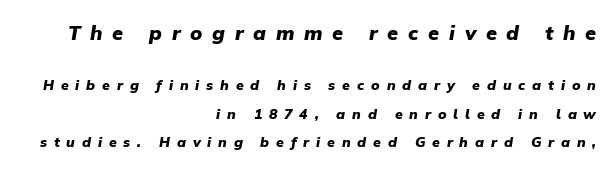
{"italic": "yes", "lean": "right", "slant_degrees": 9, "bold": "yes", "underline": "no", "align": "right", "line_spacing": "loose", "line_spacing_ratio": 2.02, "letter_spacing": "wide", "letter_spacing_em": 0.49, "larger_block": "first", "size_ratio": 1.43, "glyph_px": 20}
